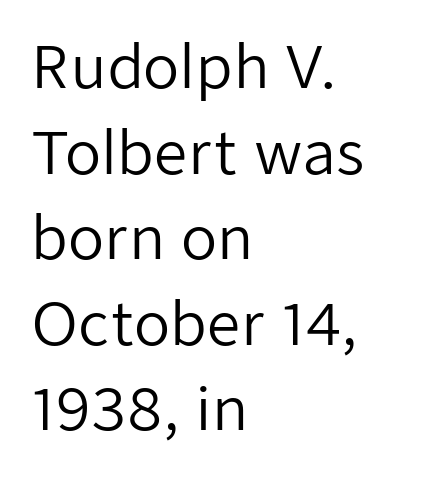
Nope, not italic — everything's standing straight. The face used here is proportionally spaced, like ordinary book or web type. Nothing sits at the stroke ends, so this counts as sans-serif. Short note: letters normally spaced. Check the space under the baseline: it is left empty. No letter is thick-stroked: the sample isn't bold.
